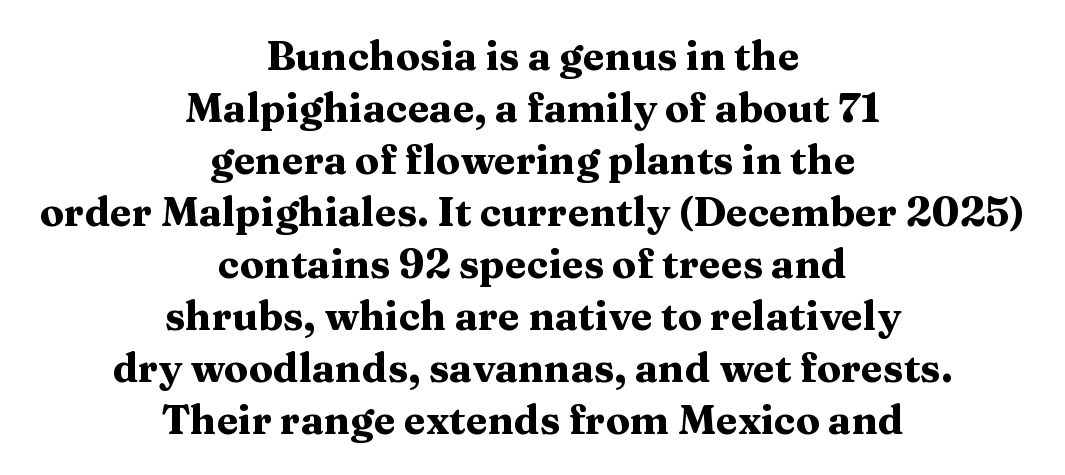
The image shows 40 px heavy, wide serif type, upright; set centered, normal line spacing (1.3x), normal letter spacing, not underlined; medium stroke contrast and a medium x-height.
